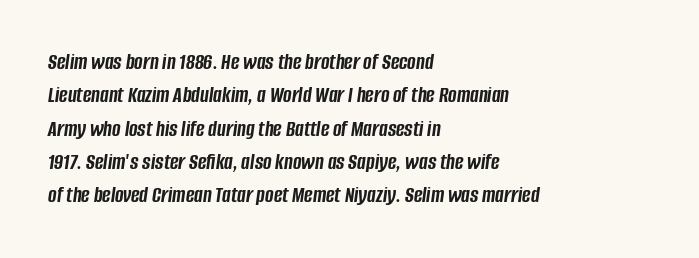
{"italic": "yes", "lean": "right", "slant_degrees": 8, "bold": "yes", "underline": "no", "align": "left", "line_spacing": "normal", "line_spacing_ratio": 1.45, "letter_spacing": "normal", "letter_spacing_em": 0.0, "glyph_px": 23}
